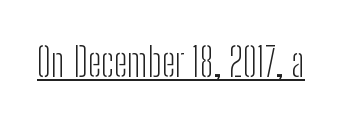
Honestly, the underline is the first thing you notice here. These lines are rendered in a variable-pitch font. Is there any slant? The stems are plumb. Stroke terminals: plain, sans-serif. Counters stay open thanks to moderate or lighter strokes. Nothing unusual about the tracking: characters are spaced as the font intends.
